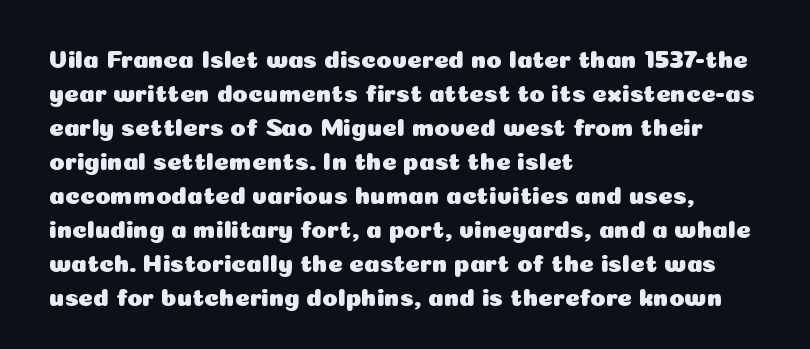
Q: Is the text italic (slanted)? A: No, it is upright.
Q: Is the text underlined? A: No.
Q: How is the paragraph aligned? A: Left-aligned.
Q: Is the spacing between letters normal or unusually wide? A: Normal.
Q: Is the spacing between lines tight, normal or loose? A: Normal.
